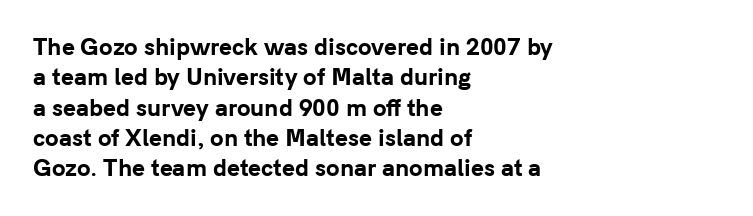
{"italic": "no", "bold": "yes", "underline": "no", "align": "left", "line_spacing": "normal", "line_spacing_ratio": 1.38, "letter_spacing": "normal", "letter_spacing_em": 0.0, "glyph_px": 22}
